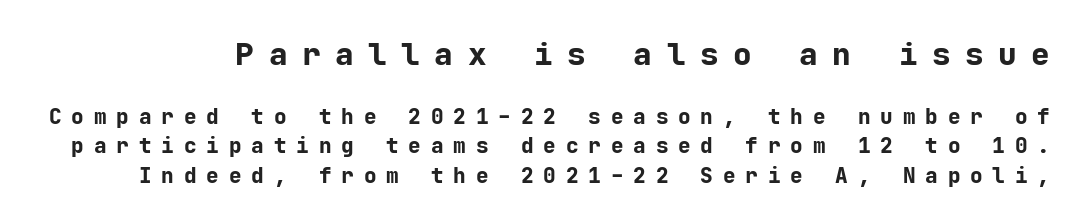
{"serif": "no", "italic": "no", "bold": "yes", "weight": "bold", "width": "normal", "stroke_contrast": "low", "x_height": "medium", "monospaced": "yes", "underline": "no", "line_spacing": "normal", "line_spacing_ratio": 1.41, "letter_spacing": "wide", "letter_spacing_em": 0.47, "larger_block": "first", "size_ratio": 1.48, "glyph_px": 31}
